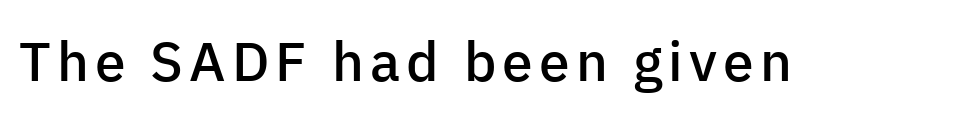
Nope, not italic — everything's standing straight. The typeface chosen for these lines omits serifs. The rendering uses natural spacing where letterforms have individual widths. In terms of weight, the rendering is demibold, just under bold. Beneath every word, the page is bare.
